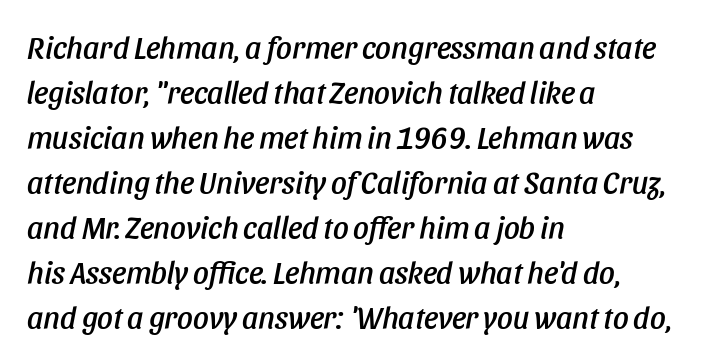
The image shows 31 px condensed type, italic (leaning right); set left-aligned, normal line spacing (1.45x), normal letter spacing, not underlined; low stroke contrast and a large x-height.
